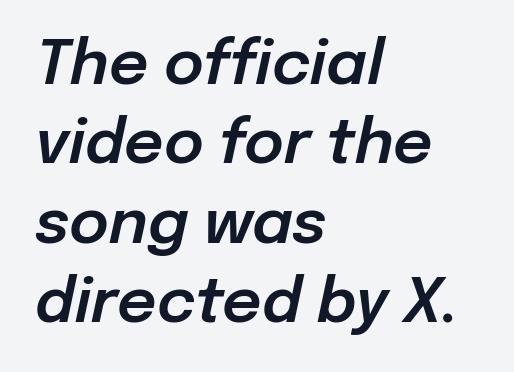
{"italic": "yes", "lean": "right", "slant_degrees": 12, "width": "normal", "stroke_contrast": "low", "x_height": "medium", "monospaced": "no", "underline": "no", "align": "left", "line_spacing": "normal", "line_spacing_ratio": 1.3, "letter_spacing": "normal", "letter_spacing_em": 0.0, "glyph_px": 61}
